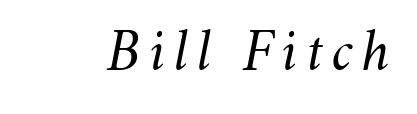
{"italic": "yes", "lean": "right", "slant_degrees": 11, "bold": "no", "weight": "regular", "width": "normal", "stroke_contrast": "medium", "x_height": "small", "monospaced": "no", "underline": "no", "glyph_px": 59}
